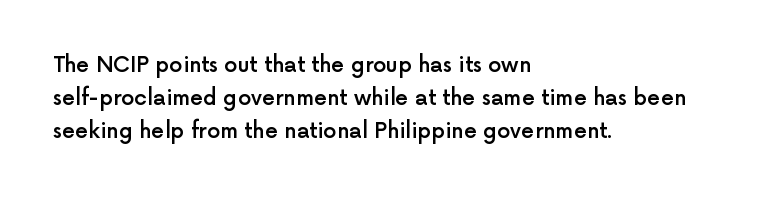
The image shows 21 px text type, upright; set left-aligned, normal line spacing (1.57x), normal letter spacing, not underlined.
